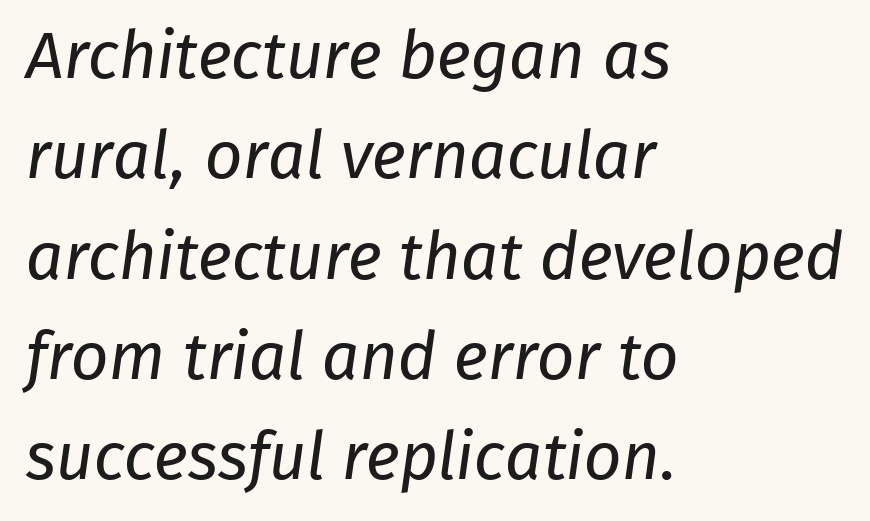
The compositor pushed each line to the left boundary. Stroke thickness stays within the range of a standard reading face or lighter. You could not count columns in this text — the font is proportionally spaced. Rule under the text: the space is simply empty.
